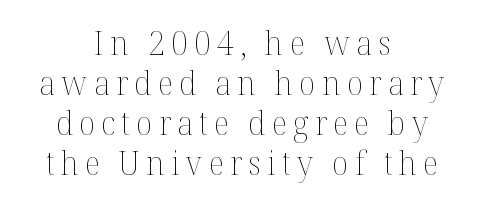
The image shows 33 px thin type, upright; set centered, line spacing 1.21x, not underlined; medium stroke contrast and a medium x-height.
